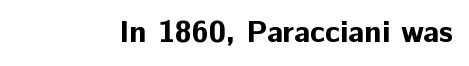
{"serif": "no", "italic": "no", "bold": "yes", "weight": "bold", "width": "normal", "stroke_contrast": "low", "x_height": "medium", "monospaced": "no", "underline": "no", "letter_spacing": "normal", "letter_spacing_em": 0.0, "glyph_px": 31}
